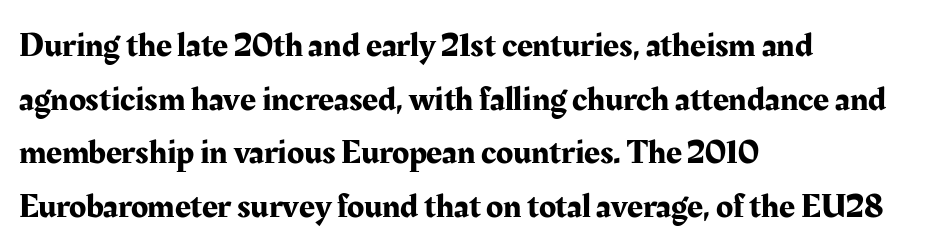
Q: Is the text italic (slanted)? A: No, it is upright.
Q: Is the typeface a serif or a sans-serif typeface? A: Serif.
Q: Is the text underlined? A: No.
Q: How is the paragraph aligned? A: Left-aligned.
Q: Is the spacing between letters normal or unusually wide? A: Normal.
Q: Is the spacing between lines tight, normal or loose? A: Normal.
Q: Width (condensed, normal, or wide)? A: Normal.
Q: Stroke contrast? A: Medium.
Q: x-height? A: Medium.
Q: Monospaced? A: No.
